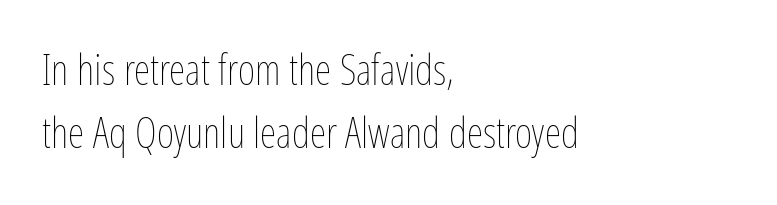
{"italic": "no", "bold": "no", "weight": "thin", "width": "condensed", "stroke_contrast": "low", "x_height": "medium", "monospaced": "no", "underline": "no", "align": "left", "line_spacing": "normal", "line_spacing_ratio": 1.5, "letter_spacing": "normal", "letter_spacing_em": 0.0, "glyph_px": 42}
